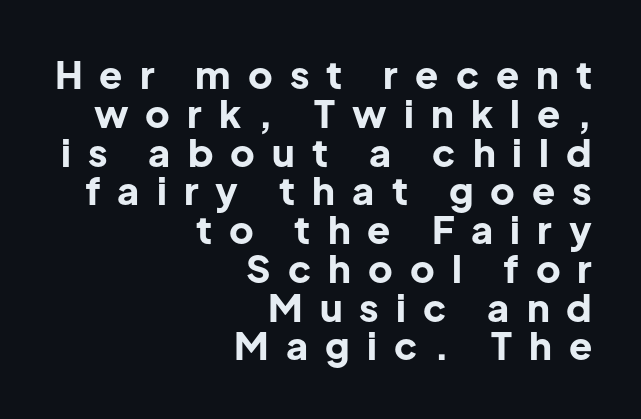
Q: Is the text bold? A: Yes.
Q: Is the text italic (slanted)? A: No, it is upright.
Q: Is the typeface a serif or a sans-serif typeface? A: Sans-serif.
Q: Is the text underlined? A: No.
Q: How is the paragraph aligned? A: Right-aligned.
Q: Is the spacing between letters normal or unusually wide? A: Unusually wide.
Q: Is the spacing between lines tight, normal or loose? A: Tight.
Q: Width (condensed, normal, or wide)? A: Normal.
Q: Stroke contrast? A: Low.
Q: x-height? A: Medium.
Q: Monospaced? A: No.
